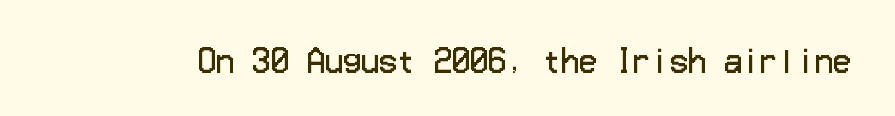
Check under the words: just untouched page. To sum up the face: it is a sans, with no serifs. Weight: regular or lighter. Does extra space separate the letters? No, they use regular spacing.
